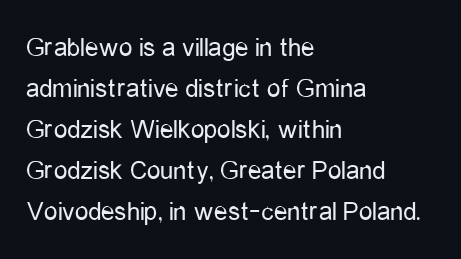
On a weight scale, this lands at 450 or below. The passage shown has conventional tracking throughout. A normal amount of white space separates one row of letters from the next. The rag falls on the right side of this text block.
